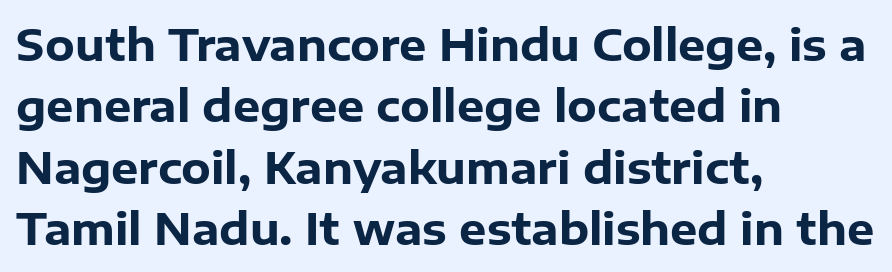
The image shows 43 px heavy sans-serif type, upright; set left-aligned, normal line spacing (1.43x), normal letter spacing, not underlined; low stroke contrast and a medium x-height.
